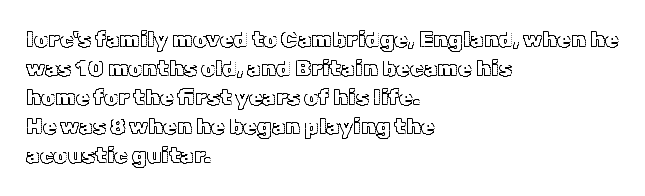
The image shows 22 px text type, upright; set left-aligned, normal line spacing (1.32x), normal letter spacing, not underlined.
